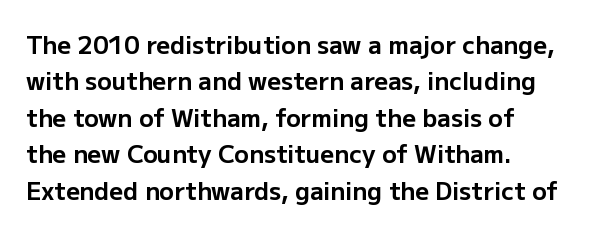
Q: Is the text bold? A: Yes.
Q: Is the text italic (slanted)? A: No, it is upright.
Q: Is the text underlined? A: No.
Q: How is the paragraph aligned? A: Left-aligned.
Q: Is the spacing between letters normal or unusually wide? A: Normal.
Q: Is the spacing between lines tight, normal or loose? A: Normal.
